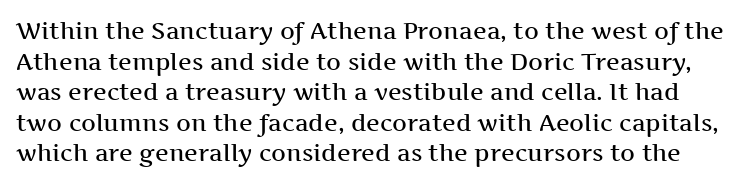
Q: Is the text bold? A: Semi-bold.
Q: Is the text italic (slanted)? A: No, it is upright.
Q: Is the text underlined? A: No.
Q: Is the spacing between letters normal or unusually wide? A: Normal.
Q: Is the spacing between lines tight, normal or loose? A: Normal.
